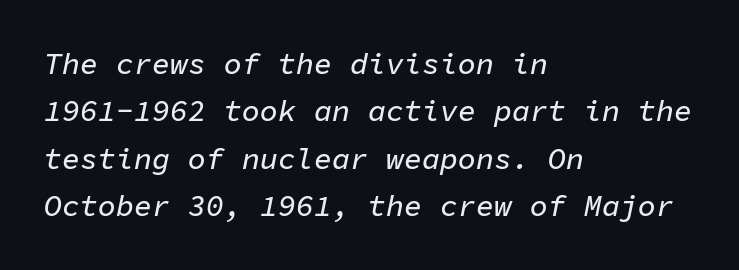
{"italic": "yes", "lean": "right", "slant_degrees": 11, "width": "normal", "stroke_contrast": "low", "x_height": "medium", "monospaced": "yes", "underline": "no", "align": "left", "line_spacing": "normal", "line_spacing_ratio": 1.58, "letter_spacing": "normal", "letter_spacing_em": 0.0, "glyph_px": 30}
